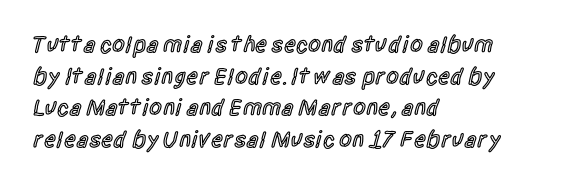
How would I describe the line gaps? Plain and ordinary. A fair bit of extra ink — the face is semibold, not bold. Check the space under the baseline: it is left empty.
